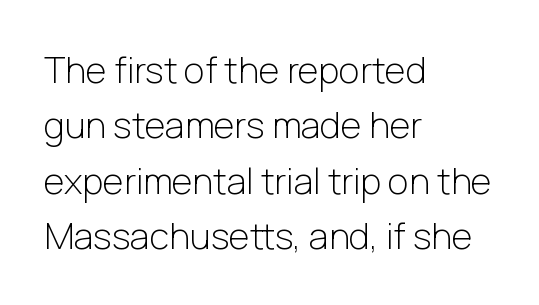
The image shows 36 px light sans-serif type, upright; set left-aligned, normal line spacing (1.54x), normal letter spacing, not underlined; low stroke contrast and a medium x-height.
